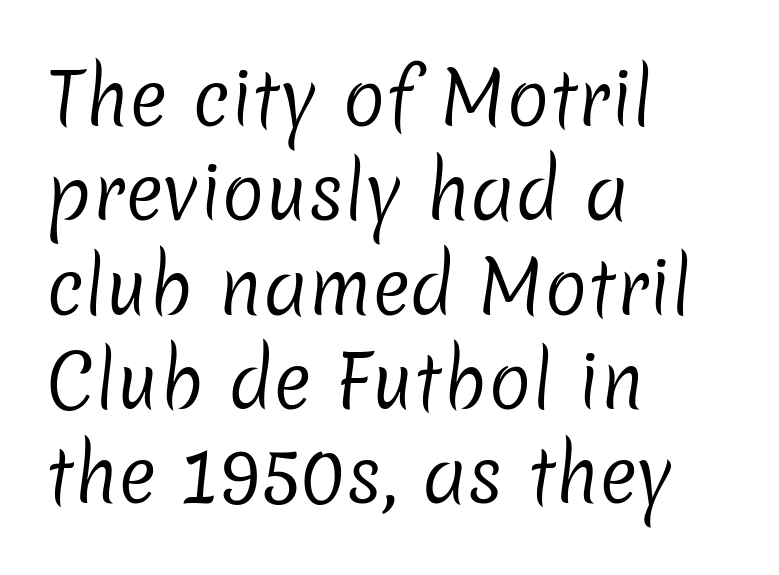
The image shows 72 px regular-weight sans-serif type; set left-aligned, normal line spacing (1.31x), normal letter spacing, not underlined; low stroke contrast and a medium x-height.
